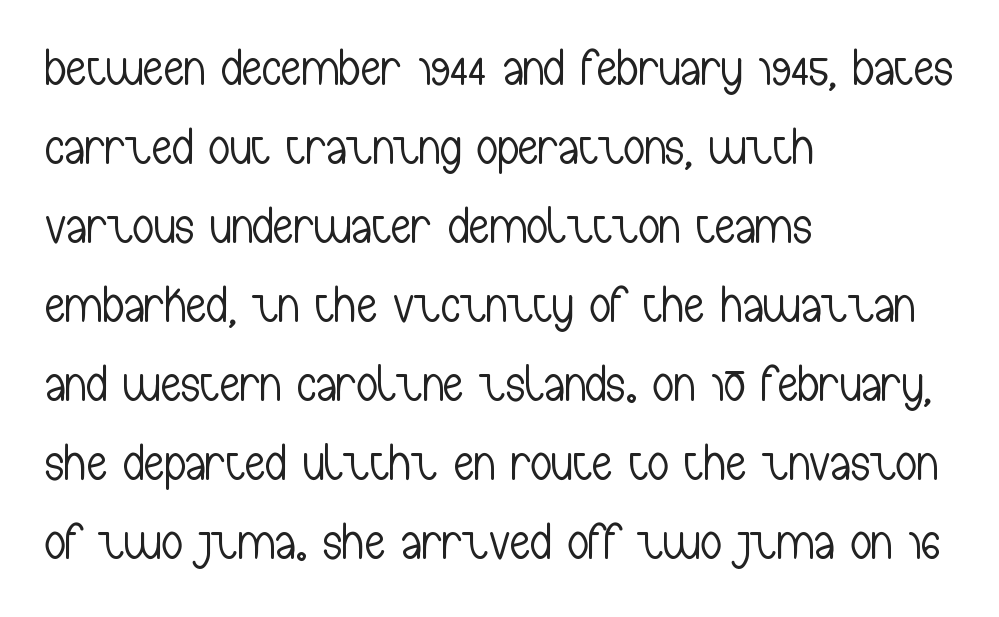
Character widths vary here, with narrow letters taking less room than wide ones. What's the leading like? Ordinary, nothing unusual. The letterforms sit shoulder to shoulder at normal distance. Counters stay open thanks to moderate or lighter strokes. These lines are composed in type without serifs. The words here are not underlined.
